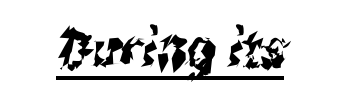
Q: Is the typeface a serif or a sans-serif typeface? A: Sans-serif.
Q: Is the text underlined? A: Yes.
Q: Is the spacing between letters normal or unusually wide? A: Normal.
Q: Width (condensed, normal, or wide)? A: Condensed.
Q: Stroke contrast? A: Medium.
Q: x-height? A: Medium.
Q: Monospaced? A: No.
